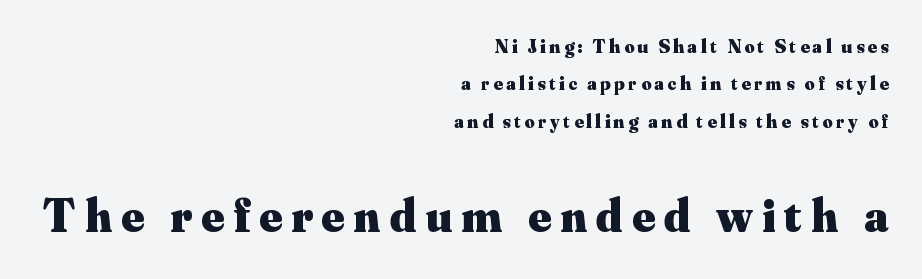
Q: Is the text bold? A: Yes.
Q: Is the text italic (slanted)? A: No, it is upright.
Q: Is the typeface a serif or a sans-serif typeface? A: Serif.
Q: Is the text underlined? A: No.
Q: How is the paragraph aligned? A: Right-aligned.
Q: Is the spacing between lines tight, normal or loose? A: Loose.
Q: Which block of text is set in a larger size, the first (top) or the second (bottom)? A: The second (bottom) one.
Q: Width (condensed, normal, or wide)? A: Normal.
Q: Stroke contrast? A: Medium.
Q: x-height? A: Small.
Q: Monospaced? A: No.
